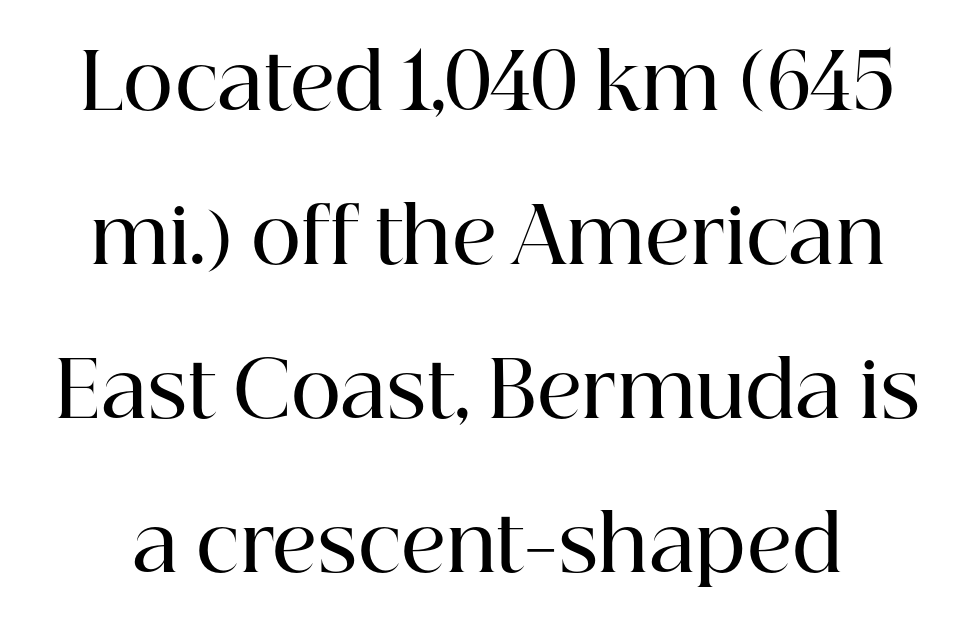
Rule under the text: the space is simply empty. Each letter keeps its own natural width here, so spacing adapts to shape. In terms of leading, this rendering errs on the spacious side. The font's upright variant was chosen for this text. Serifs: yes, visible at the terminals of the letterforms. You could call the tracking neutral — neither tight nor loose.
